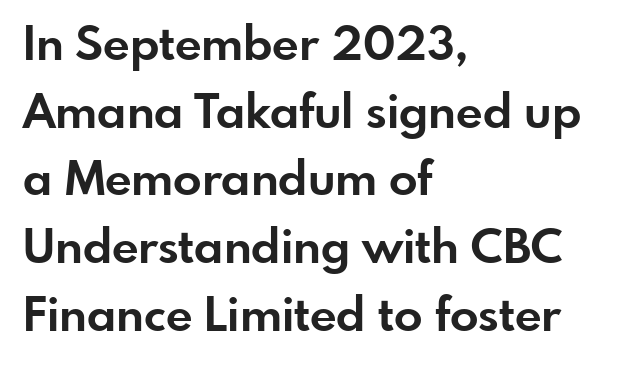
These lines are set flush left with a ragged right edge. The lettering holds an erect, upright posture throughout. Regular leading. Observe the ordinary spacing: letters are neighbours, not strangers. This sample has the flowing, uneven cadence of proportional lettering.
